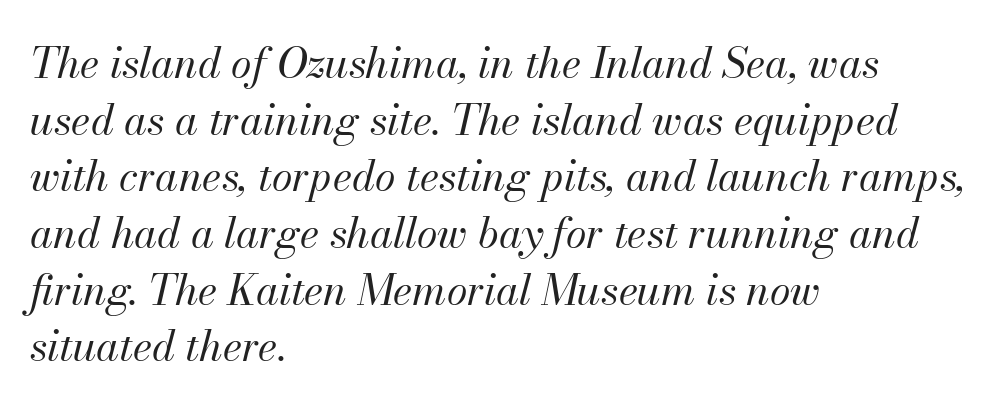
A student would call this left alignment; a typographer would say flush left, rag right. Yep, that's italic — everything's leaning. Anything drawn beneath the words? Only blank space. Is the type heavy? It reads as light-to-regular instead. Spacing verdict: proportional, widths tailored to each character. The type is set solid horizontally, with unmodified tracking.
